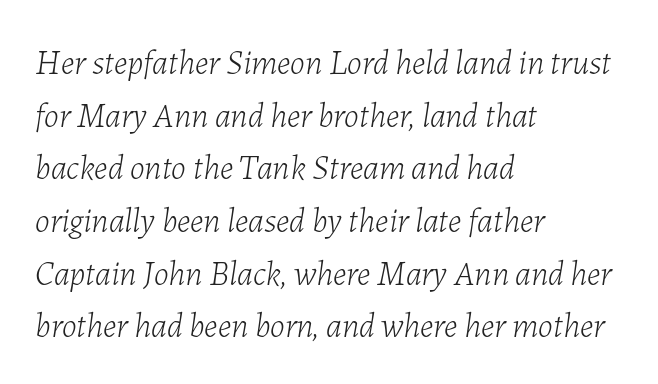
The font's italic variant was chosen for this text. A student would call this left alignment; a typographer would say flush left, rag right. Whoever set this chose a conventional vertical rhythm. A typesetter would call this proportional, since set widths differ per character.
